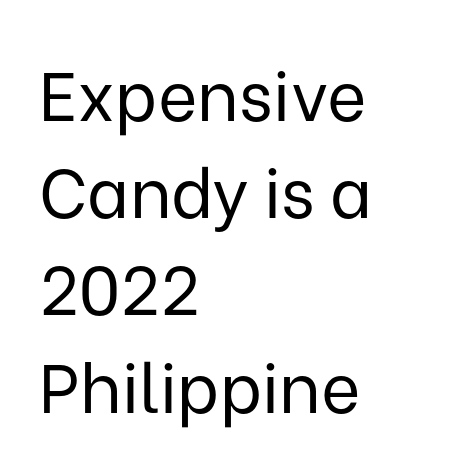
The image shows 68 px regular-weight sans-serif type, upright; set left-aligned, normal line spacing (1.43x), normal letter spacing, not underlined; low stroke contrast and a medium x-height.
